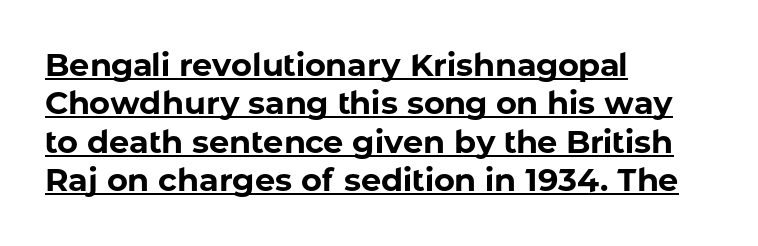
{"serif": "no", "italic": "no", "bold": "yes", "weight": "bold", "width": "normal", "stroke_contrast": "low", "x_height": "medium", "monospaced": "no", "underline": "yes", "align": "left", "line_spacing_ratio": 1.2, "letter_spacing": "normal", "letter_spacing_em": 0.0, "glyph_px": 32}
